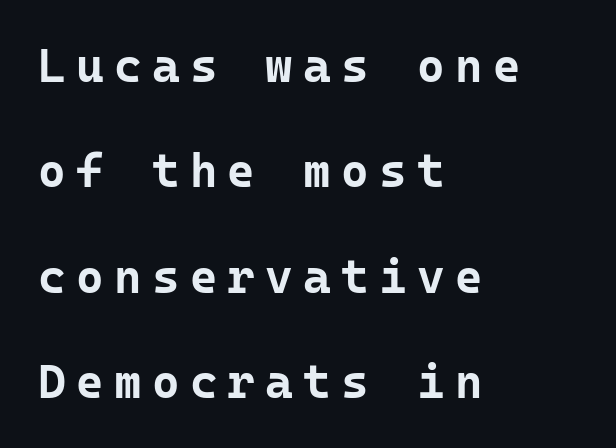
The image shows 47 px bold sans-serif type, upright, monospaced; set left-aligned, loose line spacing (2.24x), unusually wide letter spacing (+0.22 em), not underlined; low stroke contrast and a medium x-height.
